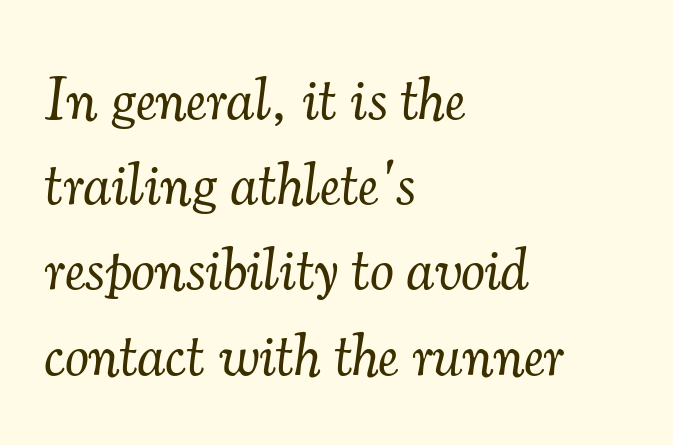
{"serif": "yes", "italic": "yes", "lean": "right", "slant_degrees": 7, "bold": "no", "weight": "light", "width": "normal", "stroke_contrast": "medium", "x_height": "small", "monospaced": "no", "underline": "no", "align": "left", "line_spacing": "normal", "line_spacing_ratio": 1.42, "letter_spacing": "normal", "letter_spacing_em": 0.0, "glyph_px": 60}
